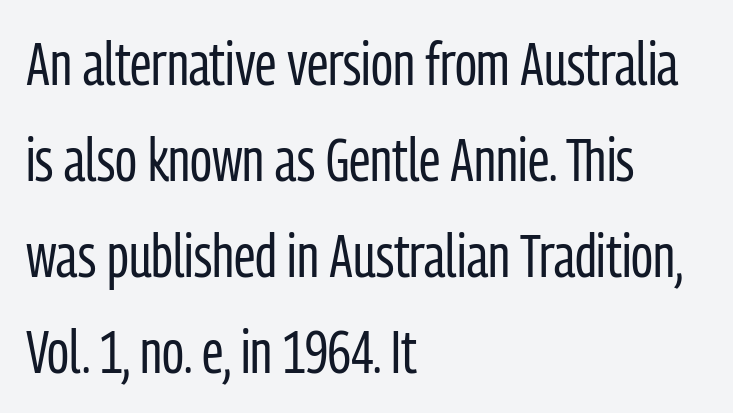
{"serif": "no", "italic": "no", "bold": "no", "weight": "regular", "width": "condensed", "stroke_contrast": "low", "x_height": "medium", "monospaced": "no", "underline": "no", "align": "left", "line_spacing": "normal", "line_spacing_ratio": 1.6, "letter_spacing": "normal", "letter_spacing_em": 0.0, "glyph_px": 60}
